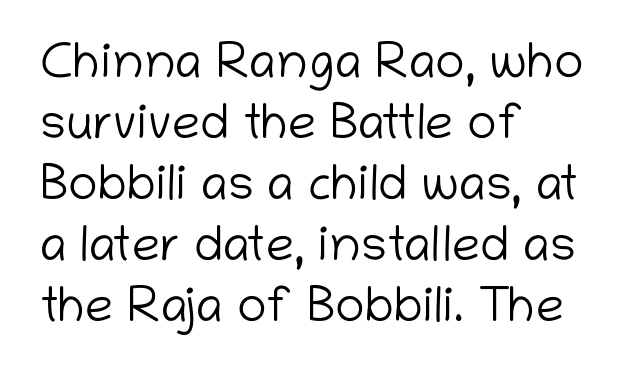
{"serif": "no", "italic": "no", "bold": "no", "weight": "light", "width": "normal", "stroke_contrast": "low", "x_height": "medium", "monospaced": "no", "underline": "no", "align": "left", "line_spacing_ratio": 1.22, "letter_spacing": "normal", "letter_spacing_em": 0.0, "glyph_px": 50}
